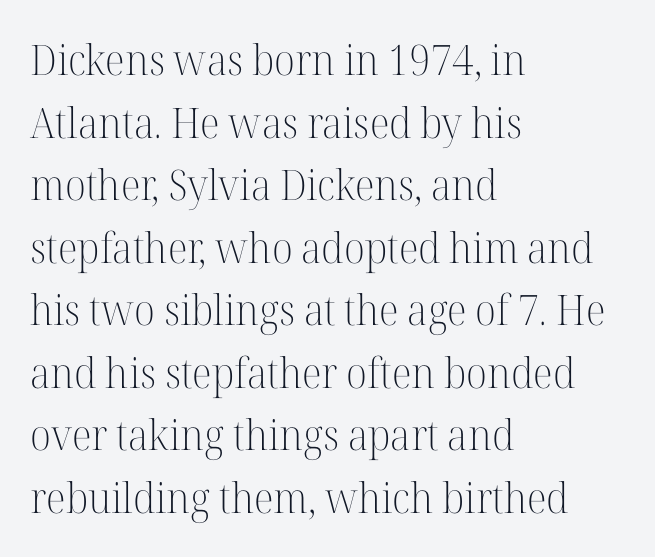
This sample has the flowing, uneven cadence of proportional lettering. In terms of leading, this rendering sits right in the middle. The paragraph shown leans on its left margin. Tracking value appears to be zero — textbook default spacing. Nope, not italic — everything's standing straight.
